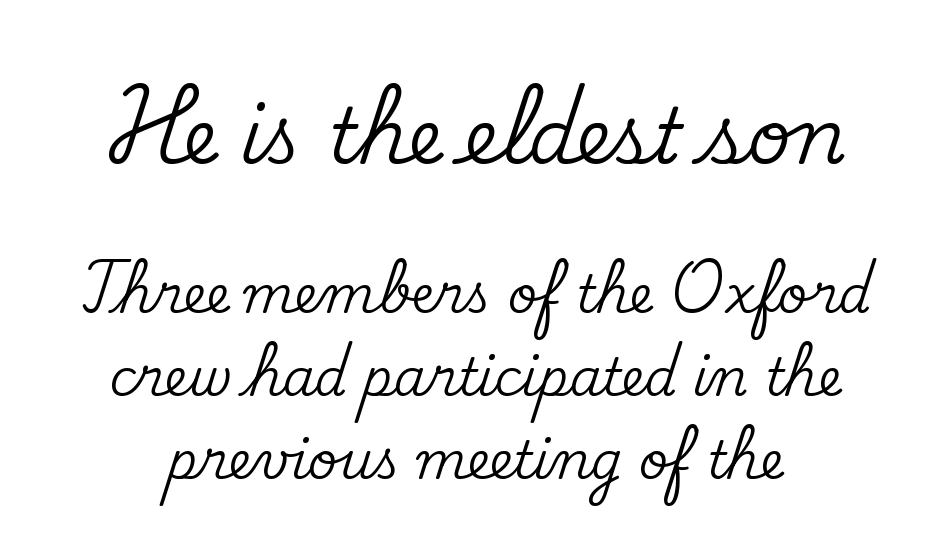
Q: Is the text italic (slanted)? A: Yes.
Q: Is the text underlined? A: No.
Q: Is the spacing between letters normal or unusually wide? A: Normal.
Q: Is the spacing between lines tight, normal or loose? A: Normal.
Q: Which block of text is set in a larger size, the first (top) or the second (bottom)? A: The first (top) one.
Q: Width (condensed, normal, or wide)? A: Normal.
Q: Stroke contrast? A: Medium.
Q: x-height? A: Small.
Q: Monospaced? A: No.
